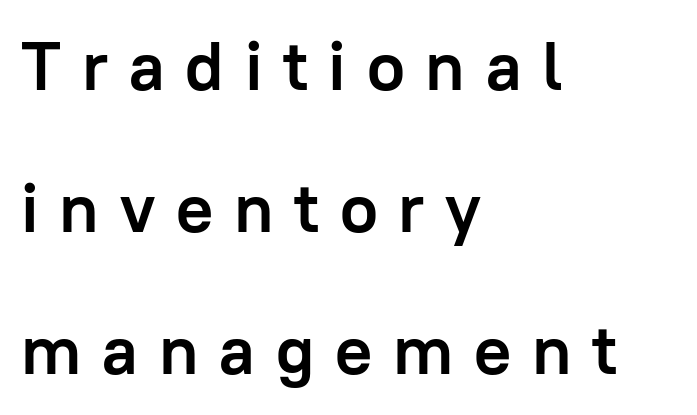
Q: Is the text bold? A: Yes.
Q: Is the text italic (slanted)? A: No, it is upright.
Q: Is the typeface a serif or a sans-serif typeface? A: Sans-serif.
Q: Is the text underlined? A: No.
Q: How is the paragraph aligned? A: Left-aligned.
Q: Is the spacing between letters normal or unusually wide? A: Unusually wide.
Q: Is the spacing between lines tight, normal or loose? A: Loose.
Q: Width (condensed, normal, or wide)? A: Normal.
Q: Stroke contrast? A: Low.
Q: x-height? A: Medium.
Q: Monospaced? A: No.
